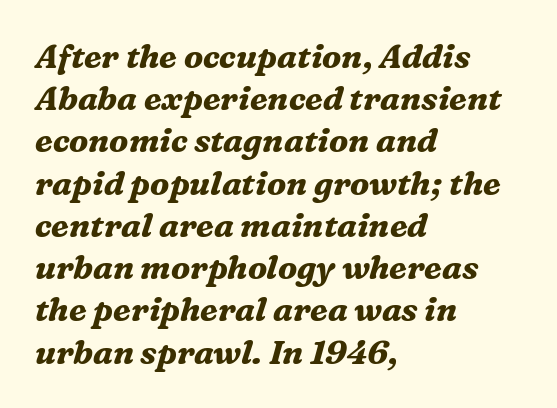
The image shows 33 px bold serif type, italic (leaning right); set left-aligned, normal line spacing (1.28x), normal letter spacing, not underlined; medium stroke contrast and a medium x-height.
